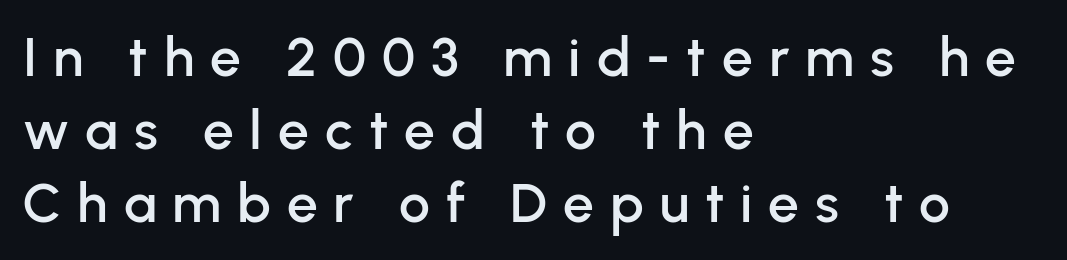
This is the regular roman posture of the typeface. Classification — sans serif. The glyphs are unaccompanied by any horizontal stroke below them. These lines are set flush left with a ragged right edge. Tracking here is generous; glyphs stand well apart from one another. Leading: standard.
